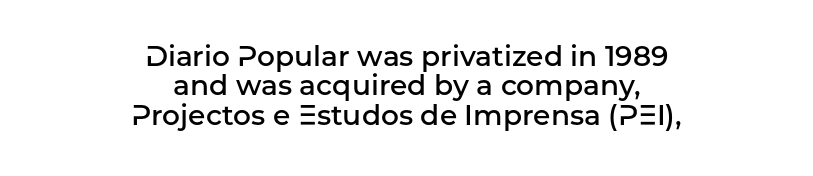
Q: Is the text bold? A: Semi-bold.
Q: Is the text italic (slanted)? A: No, it is upright.
Q: Is the typeface a serif or a sans-serif typeface? A: Sans-serif.
Q: Is the text underlined? A: No.
Q: How is the paragraph aligned? A: Centered.
Q: Is the spacing between letters normal or unusually wide? A: Normal.
Q: Is the spacing between lines tight, normal or loose? A: Tight.
Q: Width (condensed, normal, or wide)? A: Normal.
Q: Stroke contrast? A: Low.
Q: x-height? A: Medium.
Q: Monospaced? A: No.
